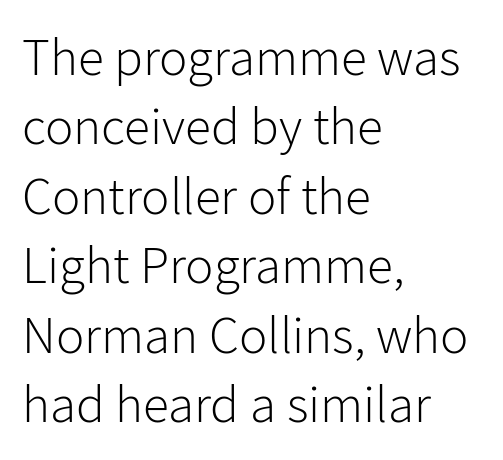
The image shows 53 px light sans-serif type, upright; set left-aligned, normal line spacing (1.31x), normal letter spacing, not underlined; low stroke contrast and a medium x-height.
